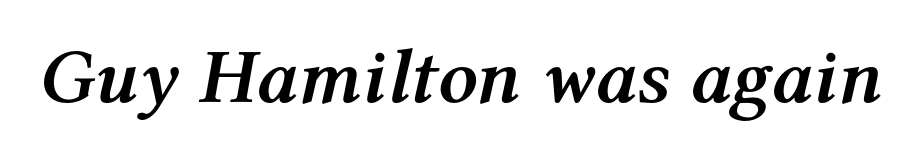
{"italic": "yes", "lean": "right", "slant_degrees": 12, "bold": "yes", "weight": "semibold", "width": "normal", "stroke_contrast": "medium", "x_height": "medium", "monospaced": "no", "underline": "no", "letter_spacing": "normal", "letter_spacing_em": 0.0, "glyph_px": 78}
